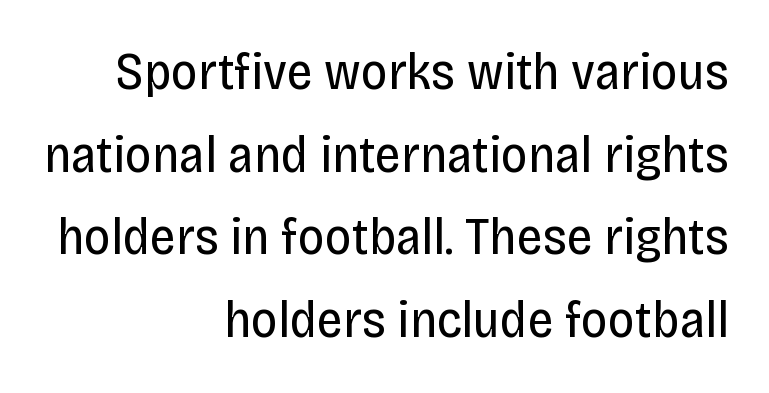
Q: Is the text bold? A: No.
Q: Is the text italic (slanted)? A: No, it is upright.
Q: Is the typeface a serif or a sans-serif typeface? A: Sans-serif.
Q: Is the text underlined? A: No.
Q: How is the paragraph aligned? A: Right-aligned.
Q: Is the spacing between letters normal or unusually wide? A: Normal.
Q: Is the spacing between lines tight, normal or loose? A: Normal.
Q: Width (condensed, normal, or wide)? A: Condensed.
Q: Stroke contrast? A: Low.
Q: x-height? A: Large.
Q: Monospaced? A: No.
